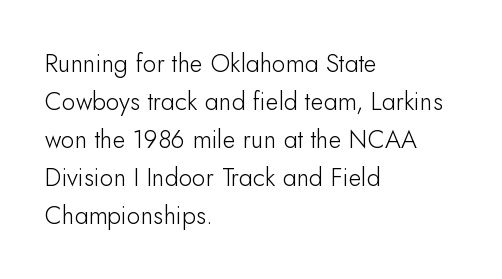
Q: Is the text bold? A: No.
Q: Is the text italic (slanted)? A: No, it is upright.
Q: Is the text underlined? A: No.
Q: How is the paragraph aligned? A: Left-aligned.
Q: Is the spacing between letters normal or unusually wide? A: Normal.
Q: Is the spacing between lines tight, normal or loose? A: Normal.
